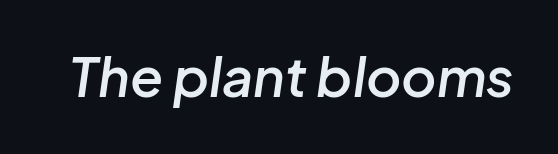
Q: Is the text bold? A: Semi-bold.
Q: Is the text italic (slanted)? A: Yes, it leans right by about 8 degrees.
Q: Is the text underlined? A: No.
Q: Is the spacing between letters normal or unusually wide? A: Normal.
Q: Width (condensed, normal, or wide)? A: Normal.
Q: Stroke contrast? A: Low.
Q: x-height? A: Medium.
Q: Monospaced? A: No.
